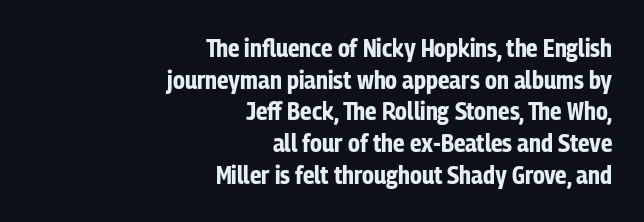
The image shows 25 px bold type, upright; set right-aligned, normal line spacing (1.27x), normal letter spacing, not underlined.
